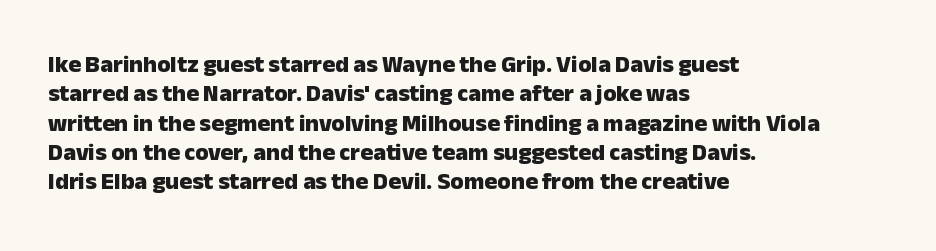
{"italic": "no", "bold": "yes", "underline": "no", "align": "left", "line_spacing_ratio": 1.22, "letter_spacing": "normal", "letter_spacing_em": 0.0, "glyph_px": 24}
